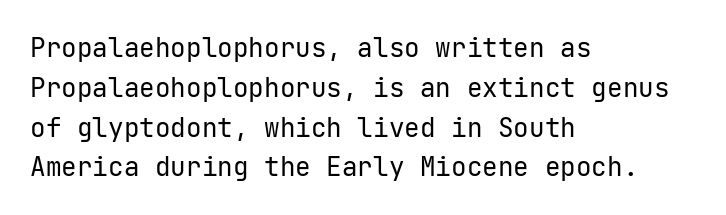
{"italic": "no", "bold": "no", "underline": "no", "align": "left", "line_spacing": "normal", "line_spacing_ratio": 1.53, "letter_spacing": "normal", "letter_spacing_em": 0.0, "glyph_px": 26}
